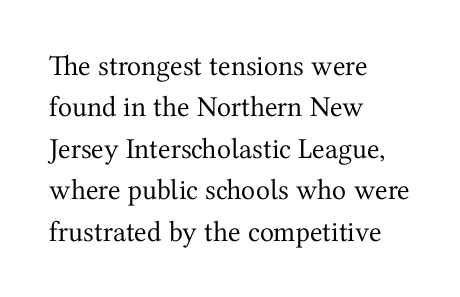
Q: Is the text bold? A: No.
Q: Is the text italic (slanted)? A: No, it is upright.
Q: Is the typeface a serif or a sans-serif typeface? A: Serif.
Q: Is the text underlined? A: No.
Q: How is the paragraph aligned? A: Left-aligned.
Q: Is the spacing between letters normal or unusually wide? A: Normal.
Q: Is the spacing between lines tight, normal or loose? A: Normal.
Q: Width (condensed, normal, or wide)? A: Normal.
Q: Stroke contrast? A: Medium.
Q: x-height? A: Medium.
Q: Monospaced? A: No.
